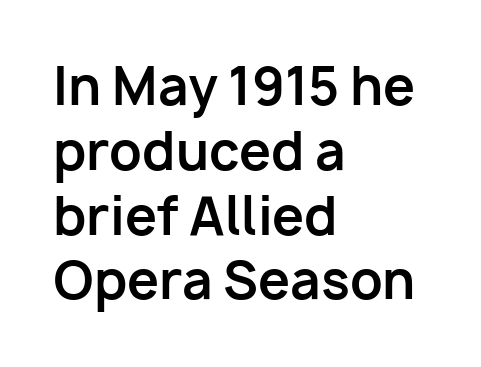
Q: Is the text bold? A: Yes.
Q: Is the text italic (slanted)? A: No, it is upright.
Q: Is the typeface a serif or a sans-serif typeface? A: Sans-serif.
Q: Is the text underlined? A: No.
Q: How is the paragraph aligned? A: Left-aligned.
Q: Is the spacing between letters normal or unusually wide? A: Normal.
Q: Is the spacing between lines tight, normal or loose? A: Normal.
Q: Width (condensed, normal, or wide)? A: Normal.
Q: Stroke contrast? A: Low.
Q: x-height? A: Medium.
Q: Monospaced? A: No.
